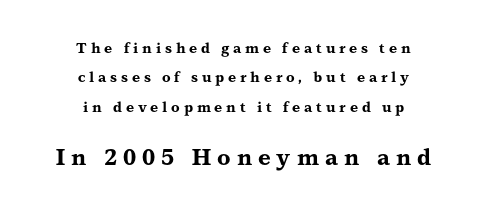
The image shows 22 px bold type, upright; set centered, loose line spacing (2.1x), unusually wide letter spacing (+0.27 em), not underlined; the second (bottom) block is 1.57x larger.
